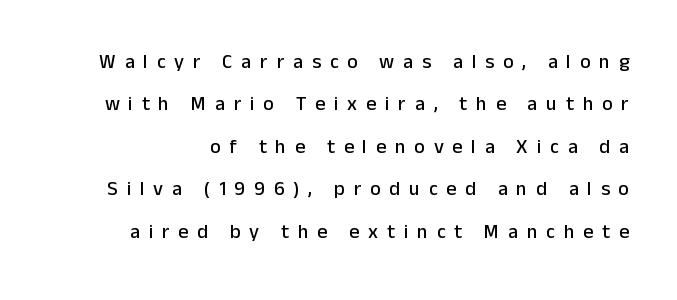
The image shows 20 px text type, upright; set loose line spacing (2.12x), unusually wide letter spacing (+0.44 em), not underlined.
